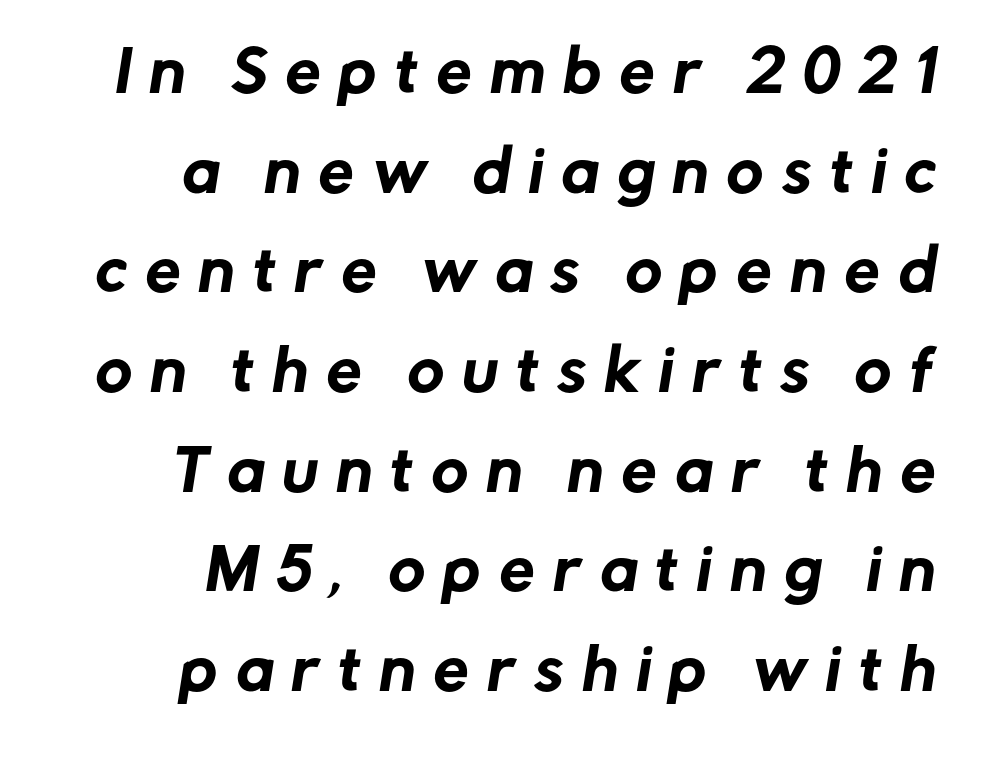
Caption: expanded tracking, letters set apart. Underline: absent. Examine the stroke ends and you'll find no serifs. Varying glyph widths throughout — classic text-font behaviour.
